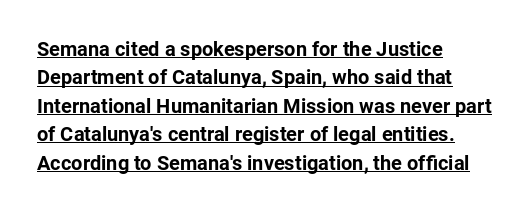
Q: Is the text bold? A: Yes.
Q: Is the text italic (slanted)? A: No, it is upright.
Q: Is the text underlined? A: Yes.
Q: How is the paragraph aligned? A: Left-aligned.
Q: Is the spacing between letters normal or unusually wide? A: Normal.
Q: Is the spacing between lines tight, normal or loose? A: Normal.
